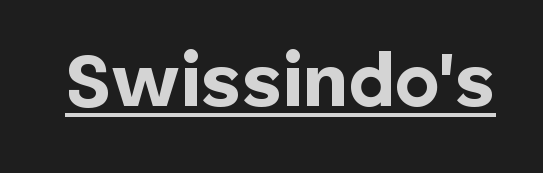
{"serif": "no", "italic": "no", "bold": "yes", "weight": "bold", "width": "normal", "stroke_contrast": "low", "x_height": "medium", "monospaced": "no", "underline": "yes", "letter_spacing": "normal", "letter_spacing_em": 0.0, "glyph_px": 76}
